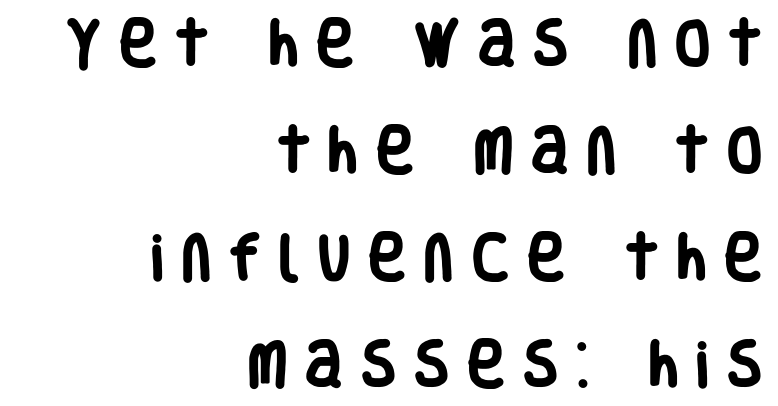
The image shows 51 px heavy, condensed sans-serif type, upright; set right-aligned, loose line spacing (2.1x), unusually wide letter spacing (+0.36 em), not underlined; low stroke contrast and a large x-height.
